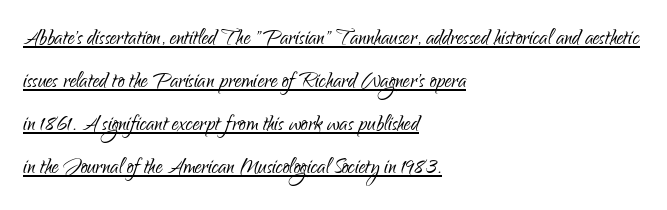
The image shows 27 px text type; set left-aligned, normal line spacing (1.59x), normal letter spacing, underlined.
